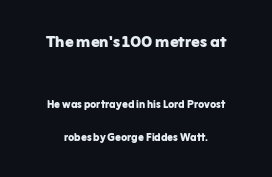
Q: Is the text bold? A: Yes.
Q: Is the text italic (slanted)? A: No, it is upright.
Q: Is the text underlined? A: No.
Q: How is the paragraph aligned? A: Centered.
Q: Is the spacing between letters normal or unusually wide? A: Normal.
Q: Is the spacing between lines tight, normal or loose? A: Loose.
Q: Which block of text is set in a larger size, the first (top) or the second (bottom)? A: The first (top) one.
